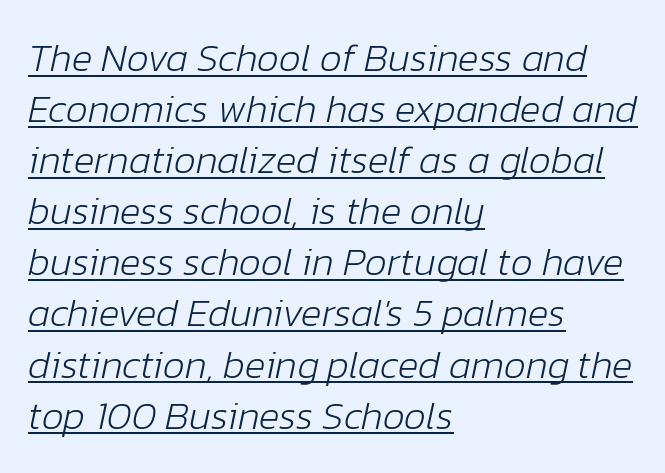
{"italic": "yes", "lean": "right", "slant_degrees": 12, "bold": "no", "weight": "light", "width": "normal", "stroke_contrast": "low", "x_height": "medium", "monospaced": "no", "underline": "yes", "align": "left", "line_spacing": "normal", "line_spacing_ratio": 1.31, "letter_spacing": "normal", "letter_spacing_em": 0.0, "glyph_px": 39}
